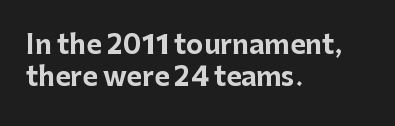
The image shows 26 px bold type, upright; set left-aligned, line spacing 1.22x, normal letter spacing, not underlined.
